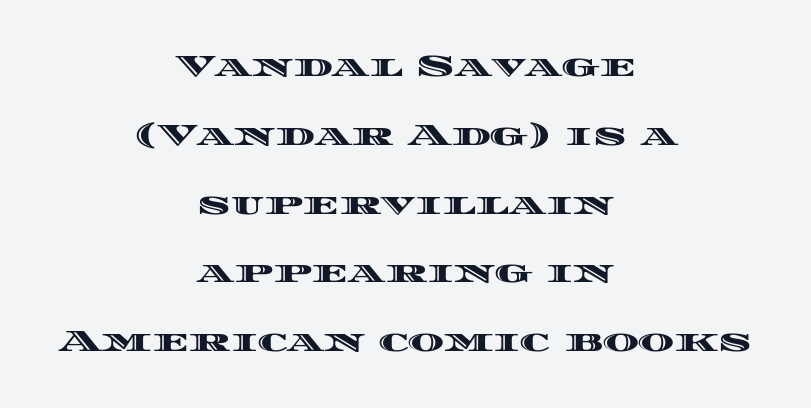
The image shows 31 px wide type, upright; set centered, loose line spacing (2.22x), normal letter spacing, not underlined; a large x-height.
